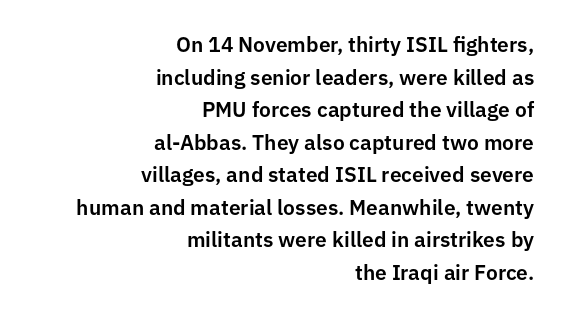
Q: Is the text italic (slanted)? A: No, it is upright.
Q: Is the text underlined? A: No.
Q: How is the paragraph aligned? A: Right-aligned.
Q: Is the spacing between letters normal or unusually wide? A: Normal.
Q: Is the spacing between lines tight, normal or loose? A: Normal.
